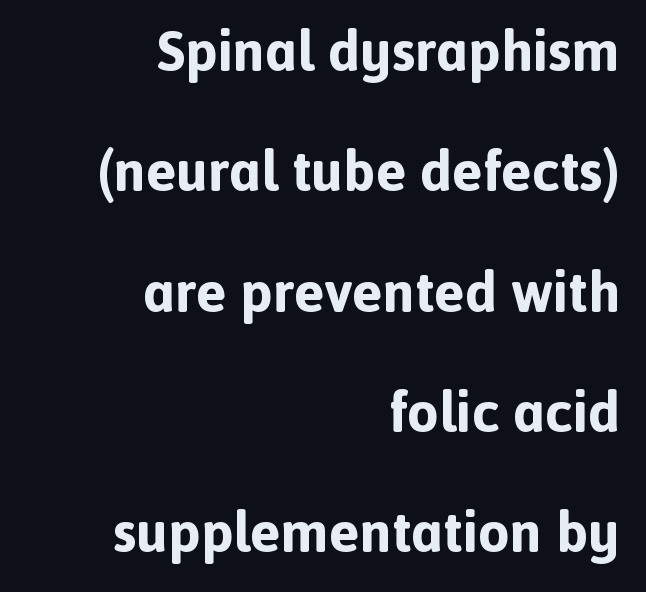
{"serif": "no", "italic": "no", "bold": "yes", "weight": "bold", "width": "normal", "x_height": "medium", "monospaced": "no", "underline": "no", "align": "right", "line_spacing": "loose", "line_spacing_ratio": 2.11, "letter_spacing": "normal", "letter_spacing_em": 0.0, "glyph_px": 57}
